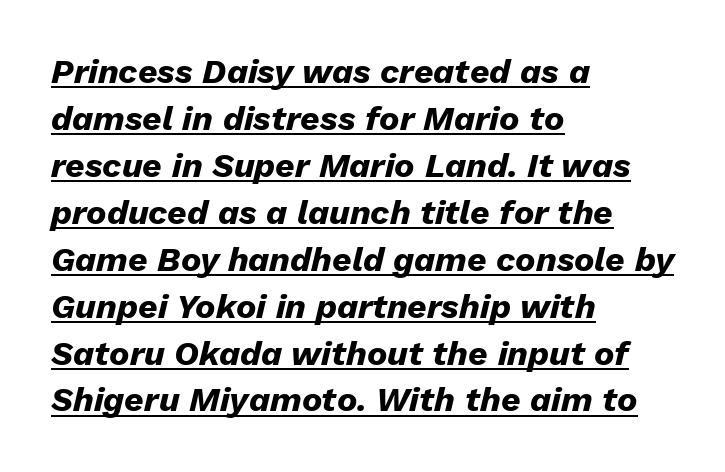
{"italic": "yes", "lean": "right", "slant_degrees": 13, "bold": "yes", "weight": "heavy", "width": "normal", "stroke_contrast": "low", "x_height": "medium", "monospaced": "no", "underline": "yes", "align": "left", "line_spacing": "normal", "line_spacing_ratio": 1.38, "letter_spacing": "normal", "letter_spacing_em": 0.0, "glyph_px": 34}
